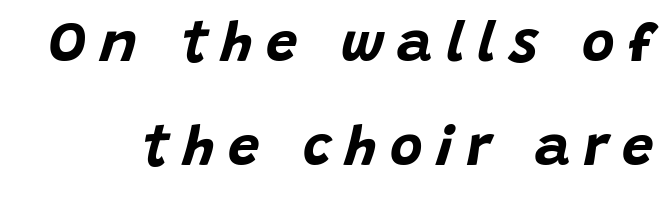
The image shows 56 px bold type, italic (leaning right); set line spacing 1.86x, unusually wide letter spacing (+0.24 em), not underlined; low stroke contrast and a large x-height.
